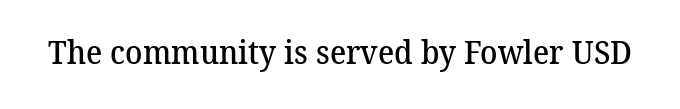
The image shows 32 px semibold serif type; set normal letter spacing, not underlined; medium stroke contrast and a medium x-height.
